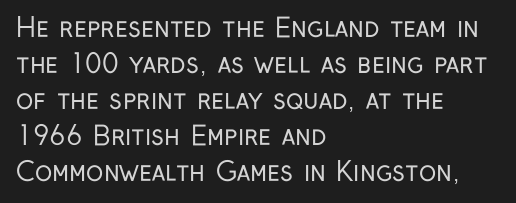
Q: Is the text bold? A: No.
Q: Is the text italic (slanted)? A: No, it is upright.
Q: Is the text underlined? A: No.
Q: How is the paragraph aligned? A: Left-aligned.
Q: Is the spacing between letters normal or unusually wide? A: Normal.
Q: Is the spacing between lines tight, normal or loose? A: Normal.
